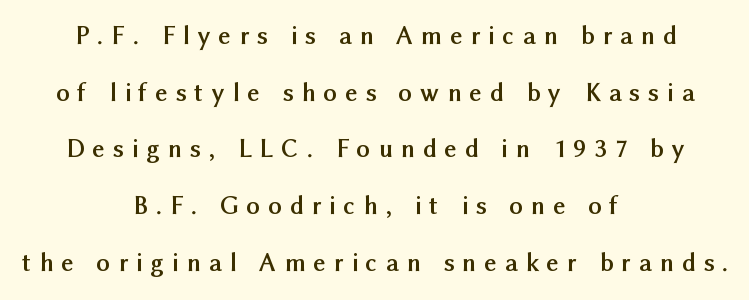
Is the block centered? Yes — each line is placed symmetrically about the middle. One glance says open: line gaps are wider than usual. Its strokes are broad and dark, the hallmark of bold type. Honestly, the letter spacing is so wide it's the main thing you notice.
